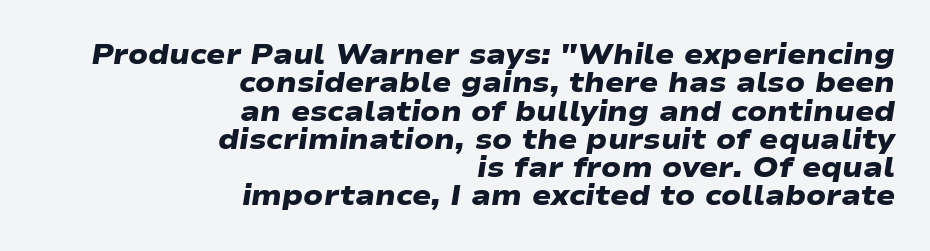
{"serif": "no", "bold": "yes", "weight": "heavy", "width": "wide", "stroke_contrast": "low", "x_height": "medium", "monospaced": "no", "underline": "no", "align": "right", "line_spacing": "tight", "line_spacing_ratio": 1.01, "letter_spacing": "normal", "letter_spacing_em": 0.0, "glyph_px": 28}
